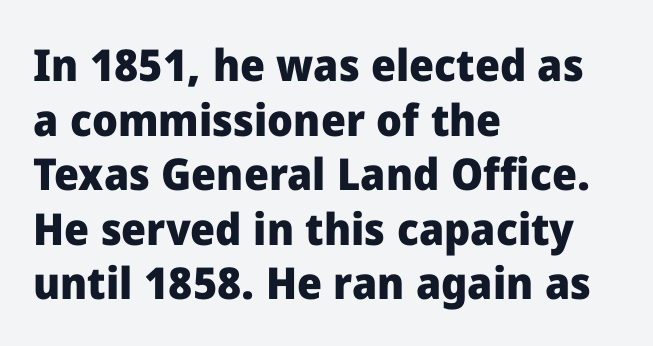
The space beneath each line is pristine and unruled. Compared with an ordinary text face, these strokes are far heavier — a full bold. Glyph-to-glyph distance matches everyday printed text. The paragraph has a hard left edge and a soft right edge.
